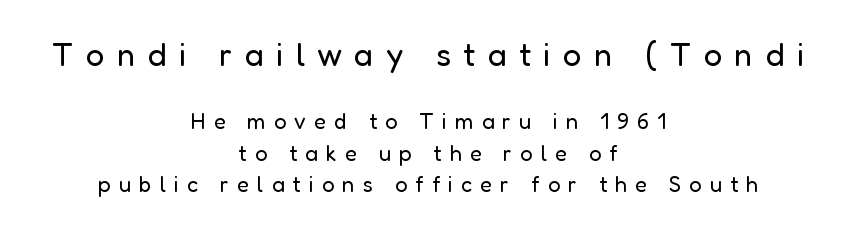
Substantial extra tracking has been applied to these lines. Character size in the leading block exceeds that of the trailing block. The designer left line spacing at the default. The rendering shows plain stroke endings on the letterforms — a sans-serif design. Notice how the passage keeps no hard edge, just a central spine. This is roman type, the default non-slanted kind.
